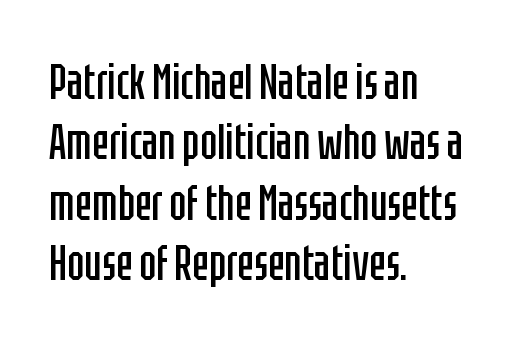
{"serif": "no", "italic": "no", "bold": "no", "weight": "regular", "width": "condensed", "stroke_contrast": "low", "x_height": "large", "monospaced": "no", "underline": "no", "align": "left", "line_spacing_ratio": 1.21, "letter_spacing": "normal", "letter_spacing_em": 0.0, "glyph_px": 50}
